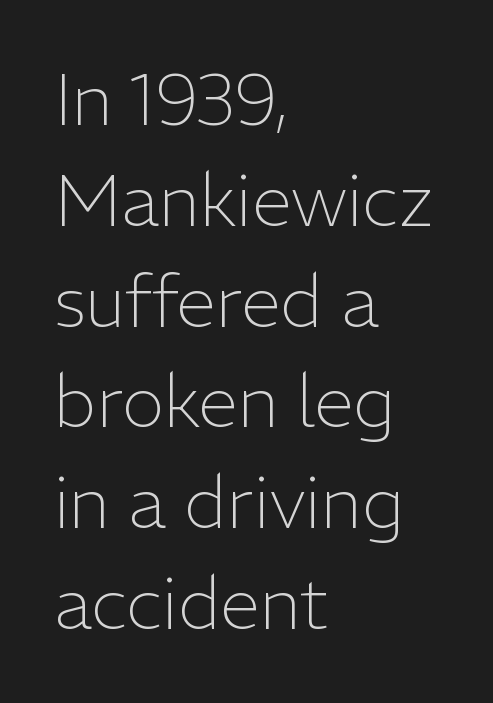
The face used here is rendered with its standard letterfit. The passage shown is typed in a proportional face where columns would drift. The typesetter chose a ragged-right arrangement here. No extra ink here — the face is not bold.
